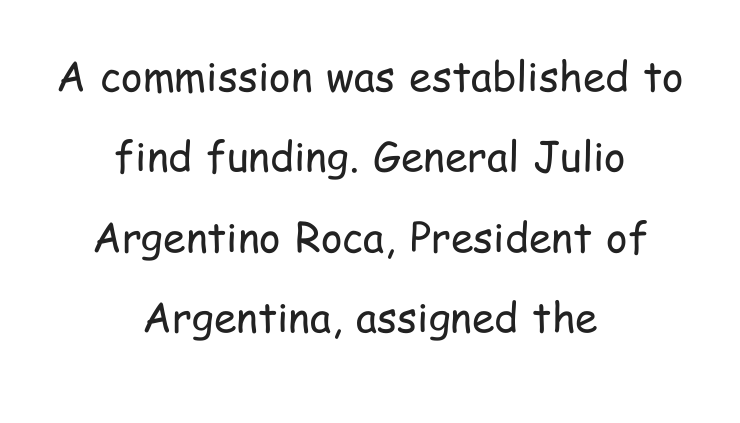
The image shows 41 px regular-weight, condensed sans-serif type, upright; set centered, loose line spacing (1.96x), normal letter spacing, not underlined; low stroke contrast and a medium x-height.
